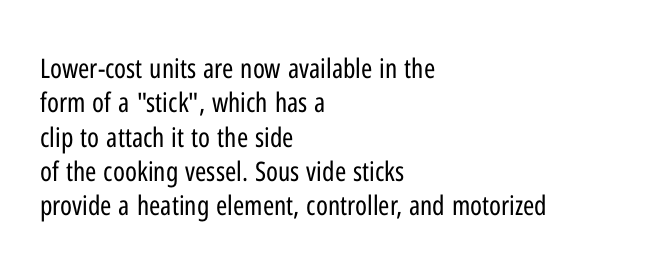
{"italic": "no", "bold": "no", "underline": "no", "align": "left", "line_spacing": "normal", "line_spacing_ratio": 1.27, "letter_spacing": "normal", "letter_spacing_em": 0.0, "glyph_px": 27}
